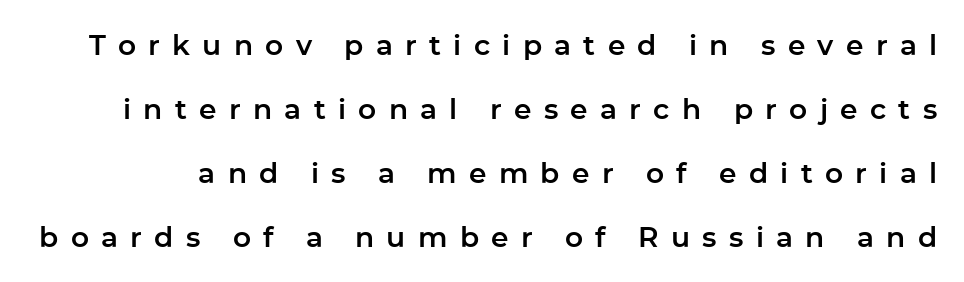
The image shows 28 px sans-serif type, upright; set loose line spacing (2.29x), unusually wide letter spacing (+0.44 em), not underlined; low stroke contrast and a medium x-height.
